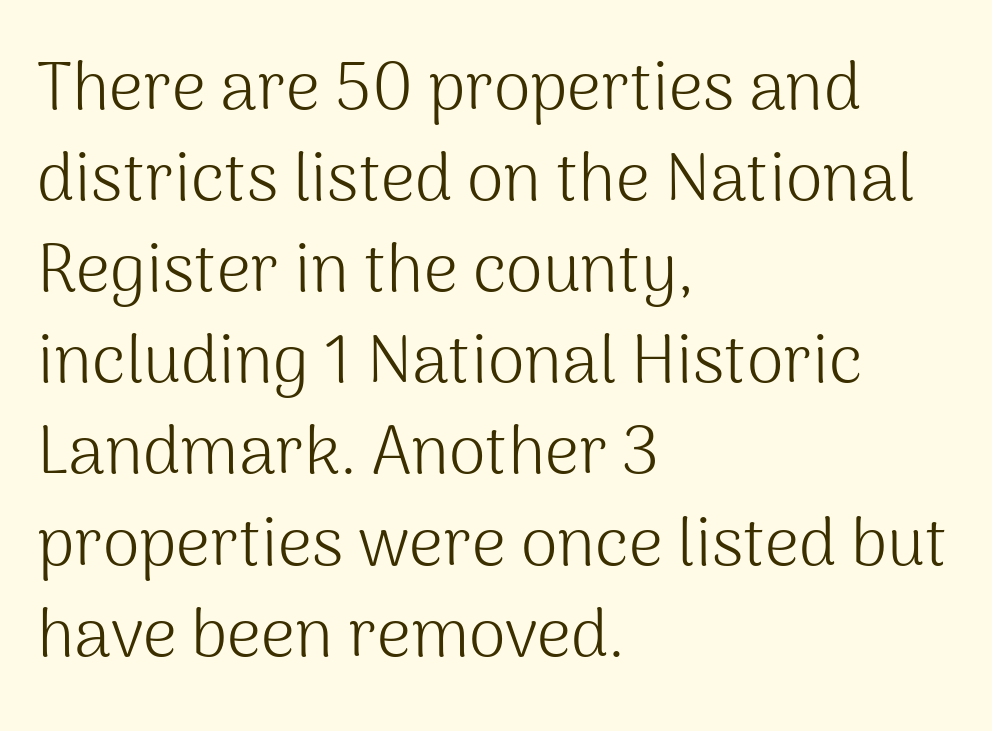
{"serif": "no", "italic": "no", "bold": "no", "weight": "light", "width": "normal", "stroke_contrast": "medium", "x_height": "medium", "monospaced": "no", "underline": "no", "align": "left", "line_spacing": "normal", "line_spacing_ratio": 1.36, "letter_spacing": "normal", "letter_spacing_em": 0.0, "glyph_px": 67}
